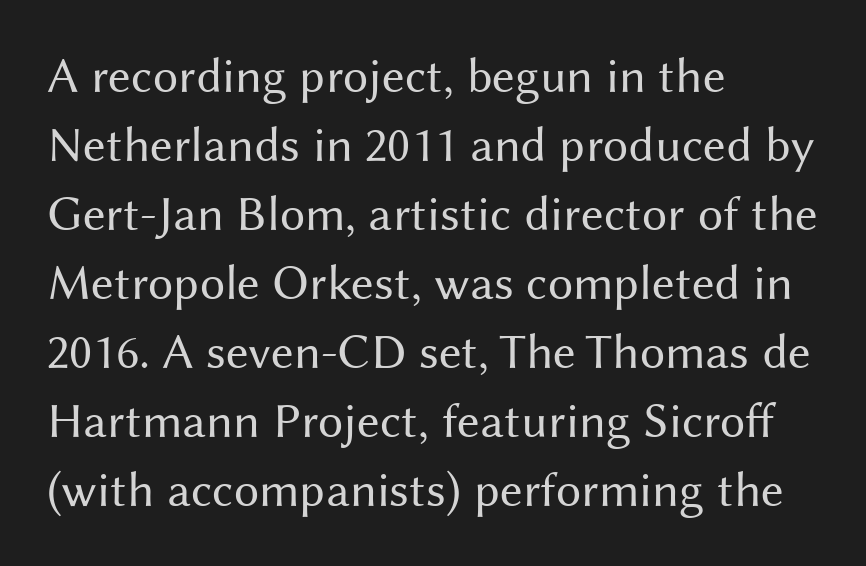
The type sits square on the baseline with zero lean. This block has exactly the height ordinary leading produces. Regarding serifs, this sample does without them. Proportional: the letters do not fall into vertical columns. The gaps between neighbouring characters are ordinary and unremarkable. The zone under the glyphs is completely vacant.
